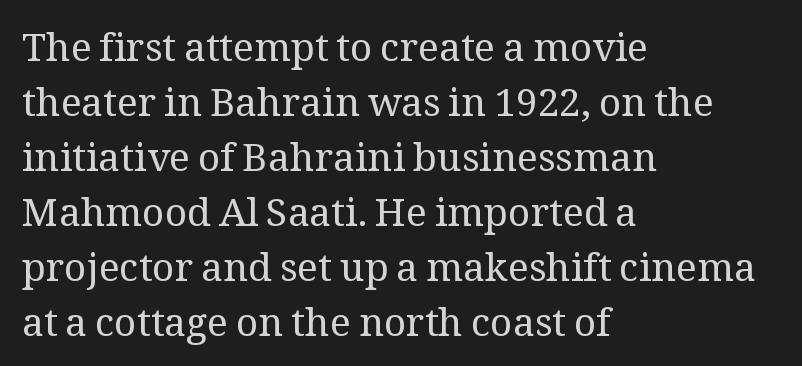
The zone under the glyphs is completely vacant. Stems and bowls with no extra thickness — not bold. If you measured baseline to baseline, you'd find a middling distance. Note the varied advance widths — an 'i' is clearly narrower than an 'm'.
